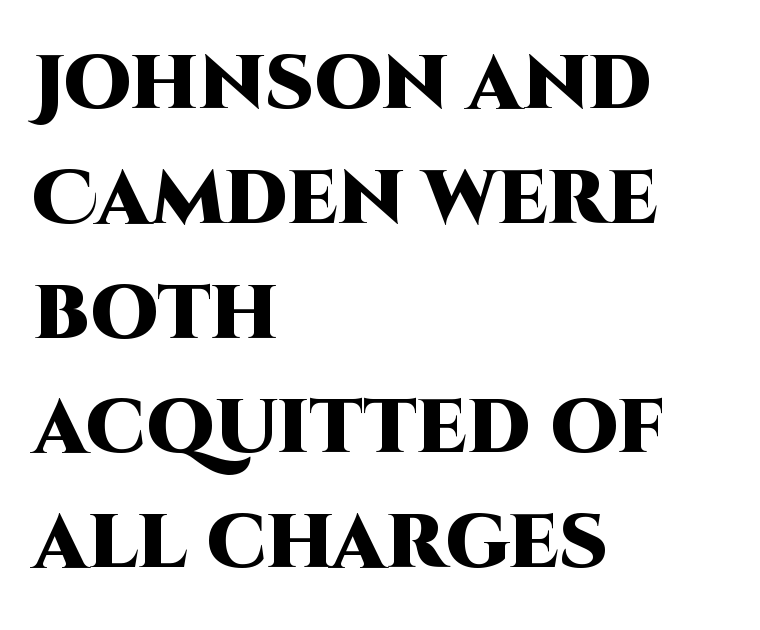
Q: Is the text bold? A: Yes.
Q: Is the text italic (slanted)? A: No, it is upright.
Q: Is the typeface a serif or a sans-serif typeface? A: Sans-serif.
Q: Is the text underlined? A: No.
Q: How is the paragraph aligned? A: Left-aligned.
Q: Is the spacing between letters normal or unusually wide? A: Normal.
Q: Is the spacing between lines tight, normal or loose? A: Normal.
Q: Width (condensed, normal, or wide)? A: Normal.
Q: Stroke contrast? A: High.
Q: x-height? A: Large.
Q: Monospaced? A: No.
